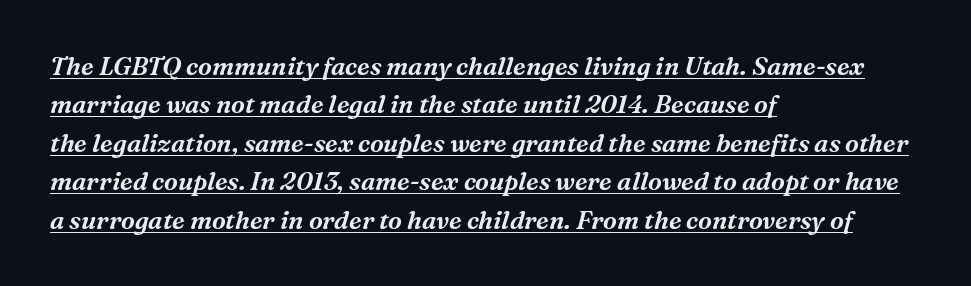
The image shows 25 px text type, italic (leaning right); set left-aligned, normal line spacing (1.54x), normal letter spacing, underlined.
